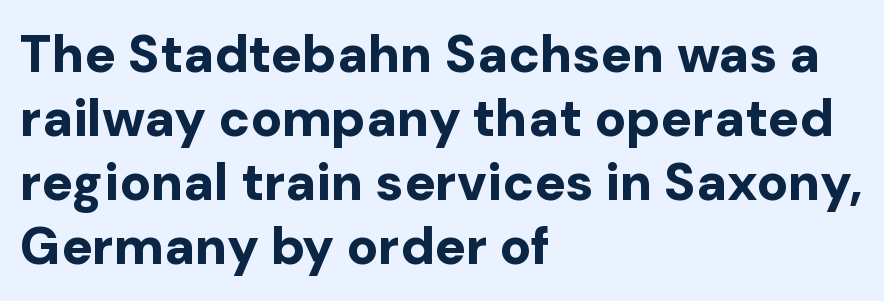
{"serif": "no", "italic": "no", "bold": "yes", "weight": "bold", "width": "normal", "stroke_contrast": "low", "x_height": "medium", "monospaced": "no", "underline": "no", "align": "left", "line_spacing_ratio": 1.23, "letter_spacing": "normal", "letter_spacing_em": 0.0, "glyph_px": 52}
